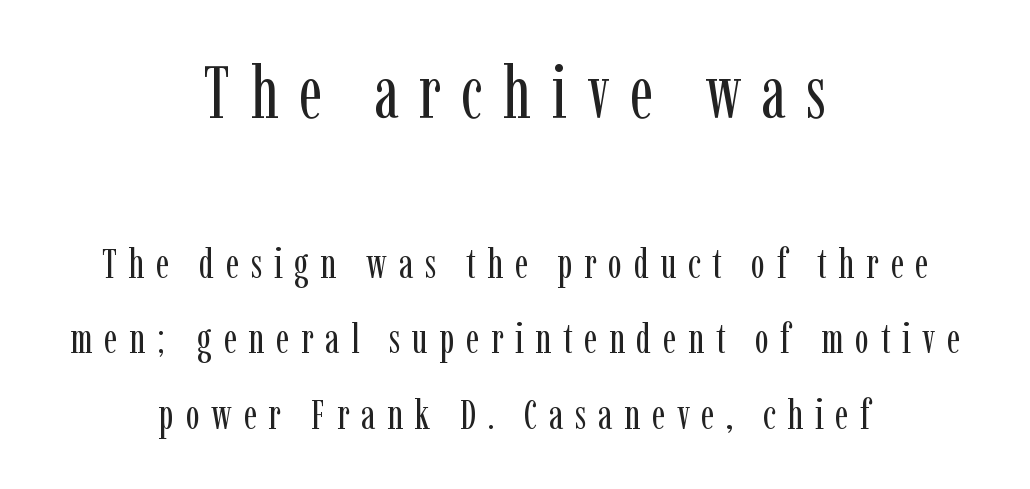
{"serif": "yes", "italic": "no", "bold": "no", "weight": "regular", "width": "condensed", "stroke_contrast": "low", "x_height": "medium", "monospaced": "no", "underline": "no", "align": "center", "line_spacing_ratio": 1.8, "letter_spacing": "wide", "letter_spacing_em": 0.28, "larger_block": "first", "size_ratio": 1.74, "glyph_px": 73}
